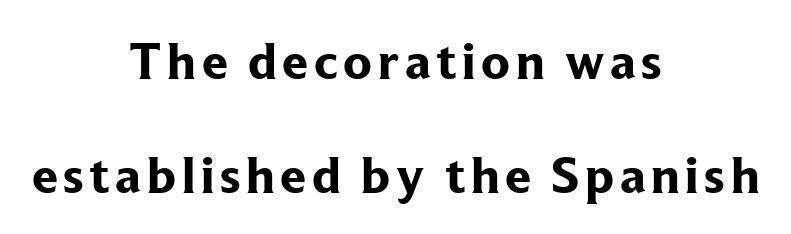
Q: Is the text bold? A: Yes.
Q: Is the text italic (slanted)? A: No, it is upright.
Q: Is the typeface a serif or a sans-serif typeface? A: Serif.
Q: Is the text underlined? A: No.
Q: How is the paragraph aligned? A: Centered.
Q: Is the spacing between lines tight, normal or loose? A: Loose.
Q: Width (condensed, normal, or wide)? A: Normal.
Q: Stroke contrast? A: Low.
Q: x-height? A: Medium.
Q: Monospaced? A: No.
